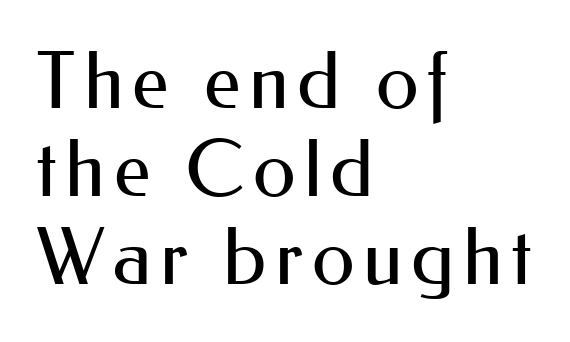
{"serif": "no", "italic": "no", "bold": "no", "weight": "regular", "width": "normal", "stroke_contrast": "medium", "x_height": "small", "monospaced": "no", "underline": "no", "align": "left", "line_spacing": "tight", "line_spacing_ratio": 1.13, "glyph_px": 78}
